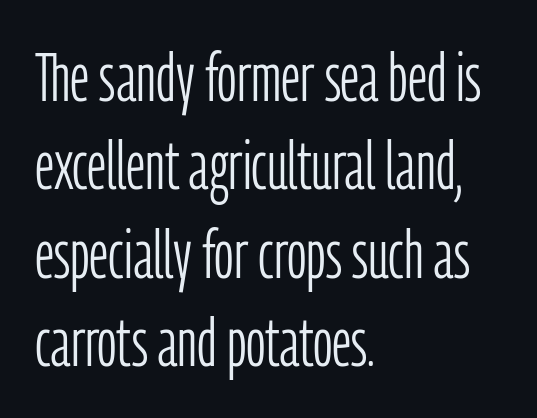
Q: Is the text bold? A: No.
Q: Is the text italic (slanted)? A: No, it is upright.
Q: Is the typeface a serif or a sans-serif typeface? A: Sans-serif.
Q: Is the text underlined? A: No.
Q: How is the paragraph aligned? A: Left-aligned.
Q: Is the spacing between letters normal or unusually wide? A: Normal.
Q: Is the spacing between lines tight, normal or loose? A: Normal.
Q: Width (condensed, normal, or wide)? A: Condensed.
Q: Stroke contrast? A: Low.
Q: x-height? A: Medium.
Q: Monospaced? A: No.
